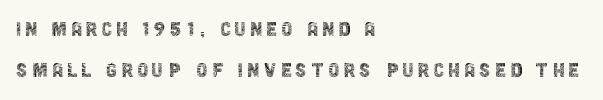
{"italic": "no", "bold": "no", "underline": "no", "align": "left", "line_spacing": "normal", "line_spacing_ratio": 1.66, "glyph_px": 25}
